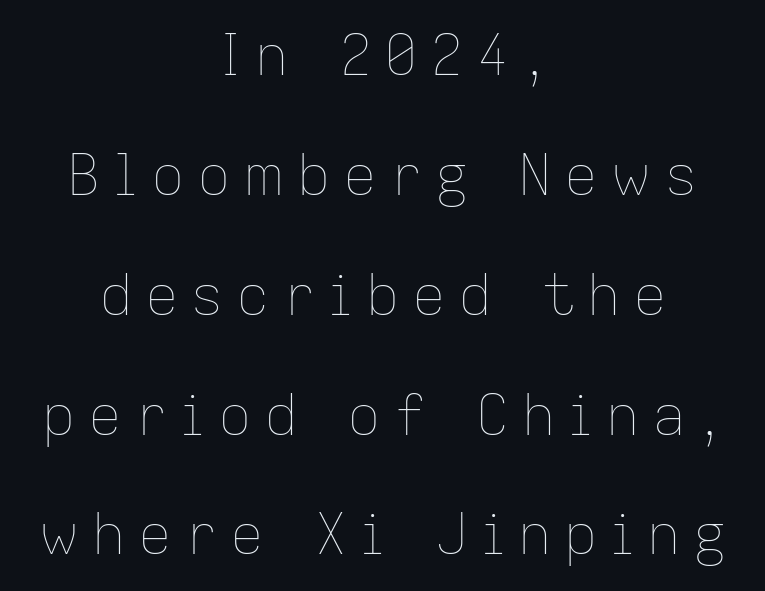
In CSS terms this would be text-align: center. There is plenty of visible air inserted between adjacent glyphs. Weight: not bold — regular or lighter. This sample trades compactness for vertical openness between lines. It's the straight-up-and-down kind of type.
